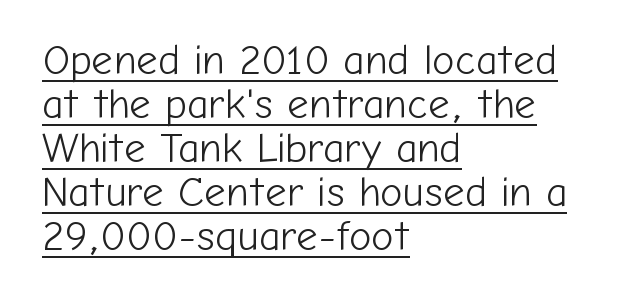
The image shows 42 px light sans-serif type, upright; set left-aligned, tight line spacing (1.05x), normal letter spacing, underlined; low stroke contrast and a medium x-height.
